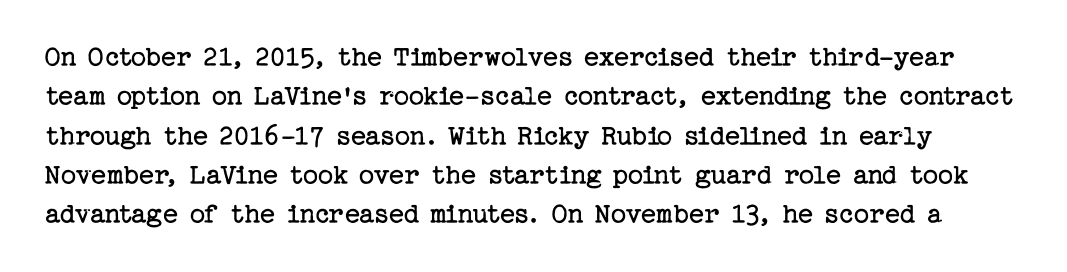
Q: Is the text bold? A: No.
Q: Is the text italic (slanted)? A: No, it is upright.
Q: Is the typeface a serif or a sans-serif typeface? A: Serif.
Q: Is the text underlined? A: No.
Q: Is the spacing between letters normal or unusually wide? A: Normal.
Q: Is the spacing between lines tight, normal or loose? A: Normal.
Q: Width (condensed, normal, or wide)? A: Normal.
Q: Stroke contrast? A: Low.
Q: x-height? A: Medium.
